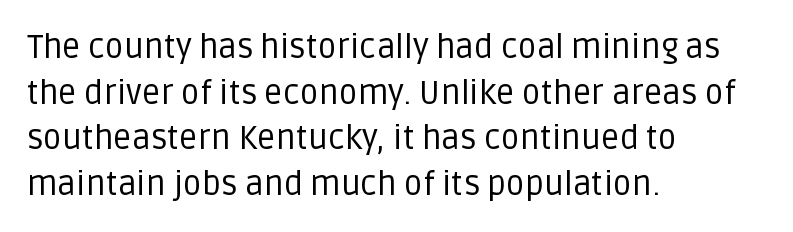
{"serif": "no", "italic": "no", "bold": "no", "weight": "regular", "width": "normal", "stroke_contrast": "low", "x_height": "large", "monospaced": "no", "underline": "no", "align": "left", "line_spacing": "normal", "line_spacing_ratio": 1.38, "letter_spacing": "normal", "letter_spacing_em": 0.0, "glyph_px": 33}
